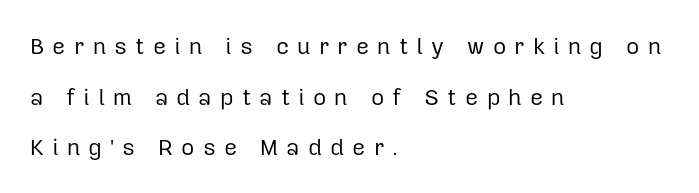
The leading is generous, giving the passage an open texture. The passage shown is not underscored anywhere. Characters remain perfectly vertical along every line. Alignment: flush left.
